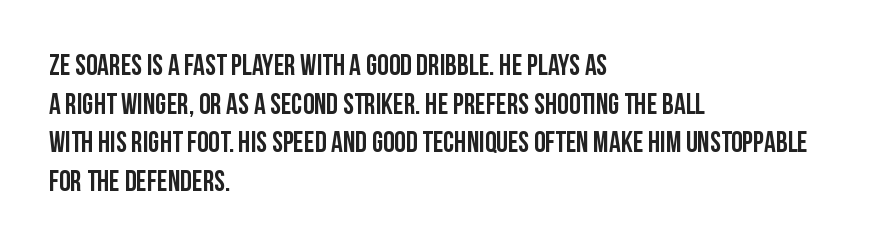
The image shows 29 px condensed sans-serif type, upright; set left-aligned, normal line spacing (1.33x), normal letter spacing, not underlined; low stroke contrast and a large x-height.
